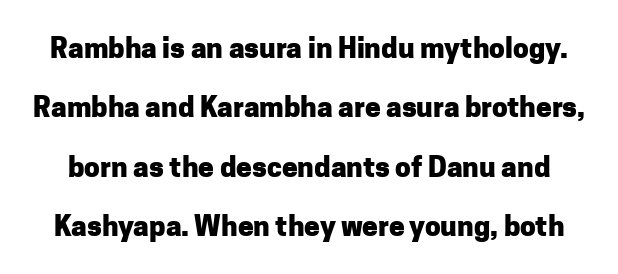
Q: Is the text bold? A: Yes.
Q: Is the text italic (slanted)? A: No, it is upright.
Q: Is the typeface a serif or a sans-serif typeface? A: Sans-serif.
Q: Is the text underlined? A: No.
Q: Is the spacing between letters normal or unusually wide? A: Normal.
Q: Is the spacing between lines tight, normal or loose? A: Loose.
Q: Width (condensed, normal, or wide)? A: Normal.
Q: Stroke contrast? A: Low.
Q: x-height? A: Medium.
Q: Monospaced? A: No.
